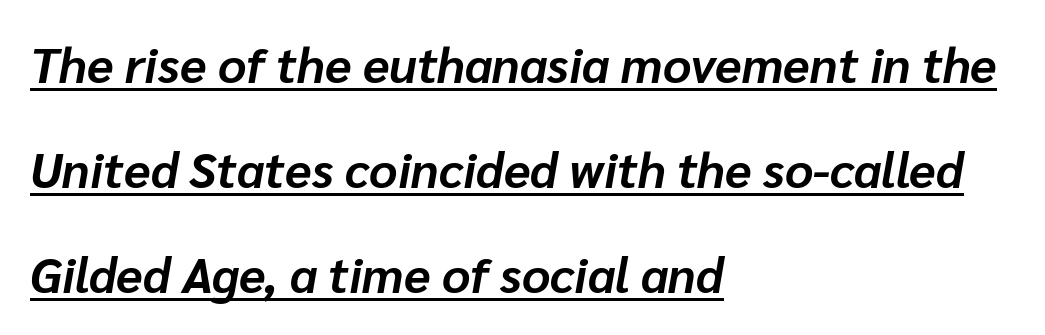
Posture: slanted. Baseline-to-baseline distance is far greater than the letter height. Chunky letters — that's bold for sure. What decoration does the sample have? An underline. The ragged edge is on the right, which tells us the setting is flush left.
